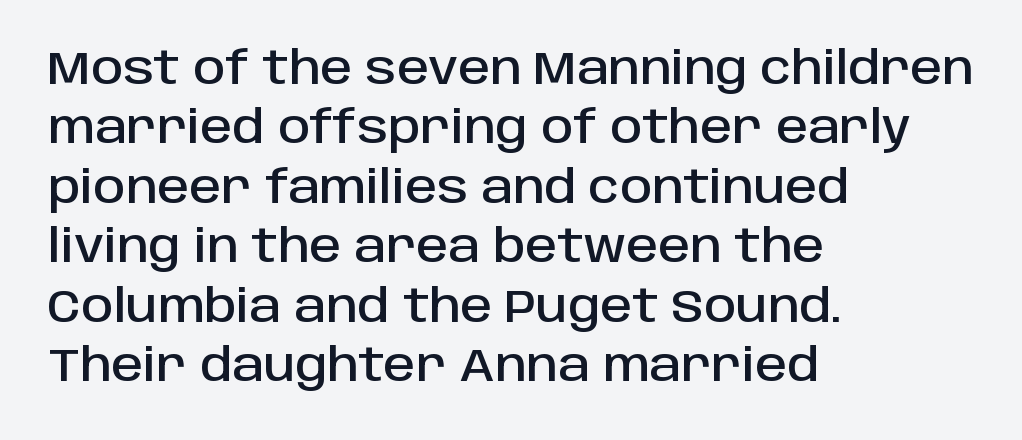
The image shows 45 px sans-serif type, upright; set left-aligned, normal line spacing (1.32x), normal letter spacing, not underlined; low stroke contrast and a large x-height.
